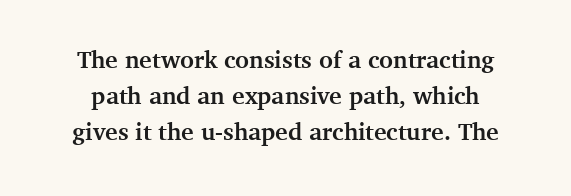
Caption: bold face, heavy strokes. This rendering features lettering with no underline. If you drew a line through each stem, it would be perfectly vertical. Honestly, the row spacing looks completely unremarkable.
